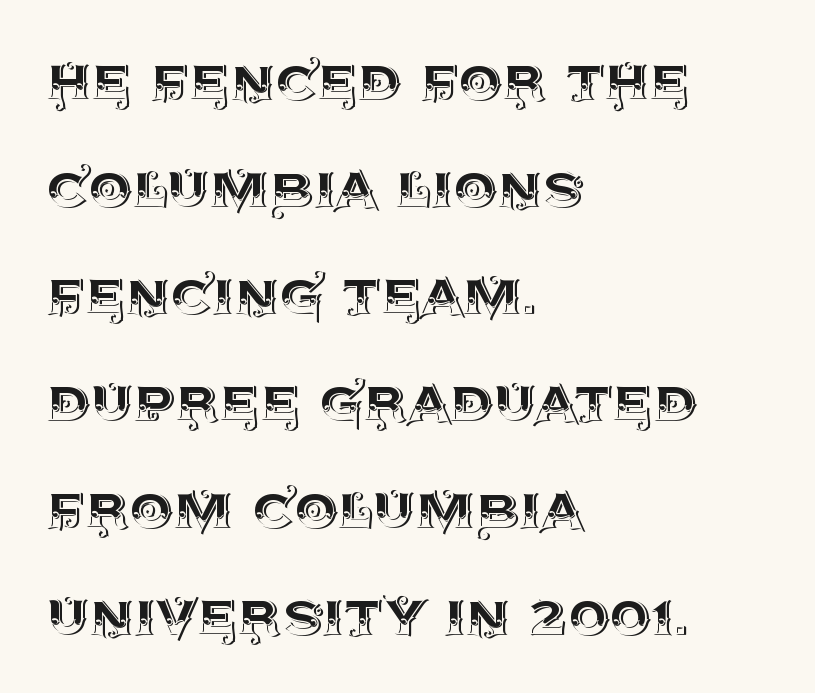
Q: Is the text italic (slanted)? A: No, it is upright.
Q: Is the text underlined? A: No.
Q: How is the paragraph aligned? A: Left-aligned.
Q: Is the spacing between letters normal or unusually wide? A: Normal.
Q: Is the spacing between lines tight, normal or loose? A: Normal.
Q: Width (condensed, normal, or wide)? A: Normal.
Q: x-height? A: Large.
Q: Monospaced? A: No.
